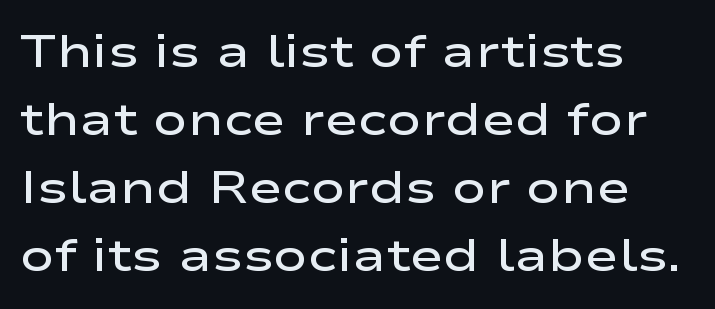
The image shows 46 px semibold, wide sans-serif type, upright; set left-aligned, normal line spacing (1.48x), normal letter spacing, not underlined; low stroke contrast and a medium x-height.
